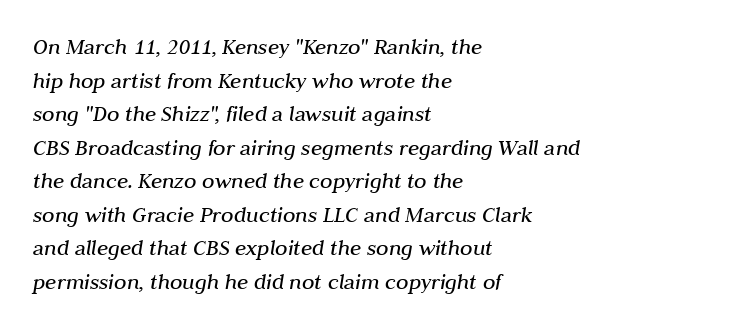
The image shows 23 px text type, italic (leaning right); set left-aligned, normal line spacing (1.46x), normal letter spacing, not underlined.
